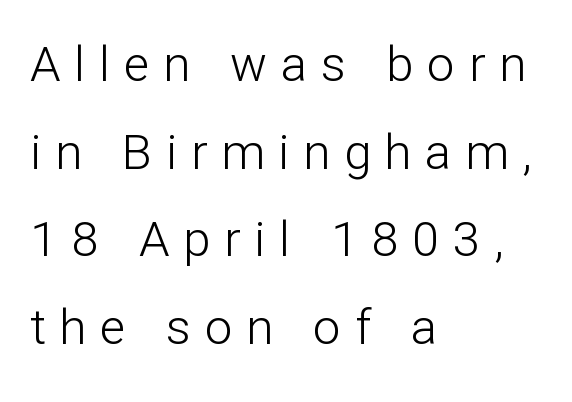
The image shows 49 px light sans-serif type, upright; set left-aligned, line spacing 1.79x, unusually wide letter spacing (+0.28 em), not underlined; low stroke contrast and a medium x-height.
